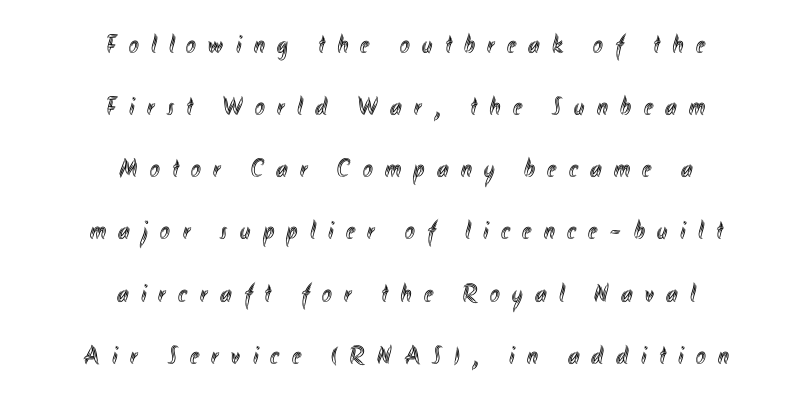
These lines have a slow, spaced-out rhythm from letter to letter. The zone under the glyphs is completely vacant. Horizontal alignment here is central, giving a formal, balanced look. Widely set lines give the paragraph a tall, airy silhouette.
